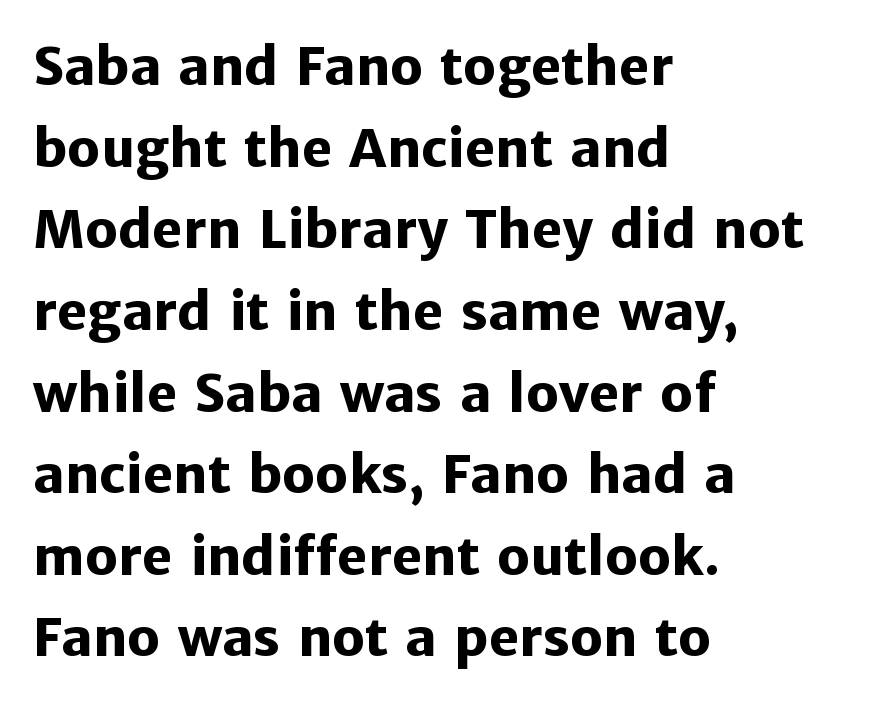
Font category for this specimen: sans-serif. This sample has the flowing, uneven cadence of proportional lettering. The rows are spaced the way most documents space them. Tracking value appears to be zero — textbook default spacing. Type without underlining. The axis of the letterforms is exactly vertical.
